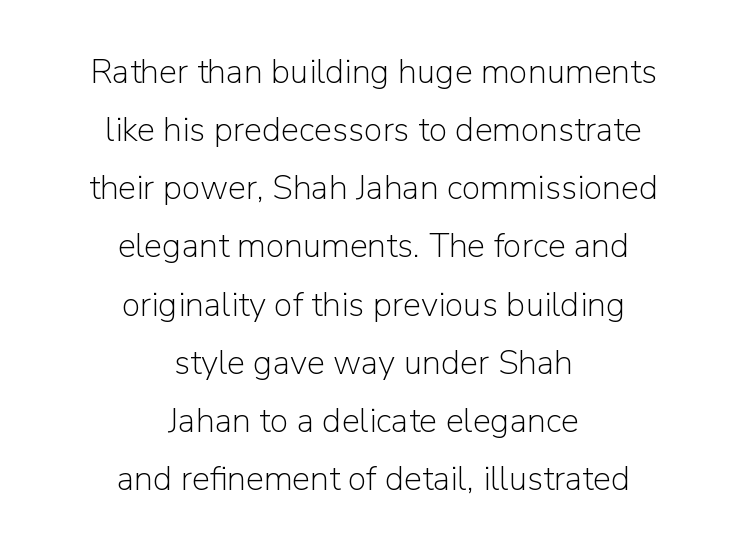
Q: Is the text bold? A: No.
Q: Is the text italic (slanted)? A: No, it is upright.
Q: Is the typeface a serif or a sans-serif typeface? A: Sans-serif.
Q: Is the text underlined? A: No.
Q: How is the paragraph aligned? A: Centered.
Q: Is the spacing between letters normal or unusually wide? A: Normal.
Q: Width (condensed, normal, or wide)? A: Normal.
Q: Stroke contrast? A: Low.
Q: x-height? A: Medium.
Q: Monospaced? A: No.
